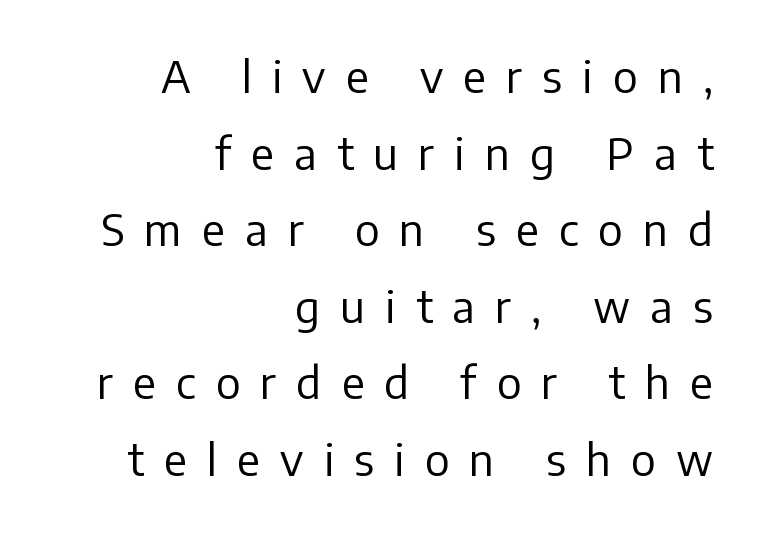
The image shows 44 px regular-weight sans-serif type, upright; set right-aligned, line spacing 1.74x, unusually wide letter spacing (+0.46 em), not underlined; low stroke contrast and a medium x-height.
